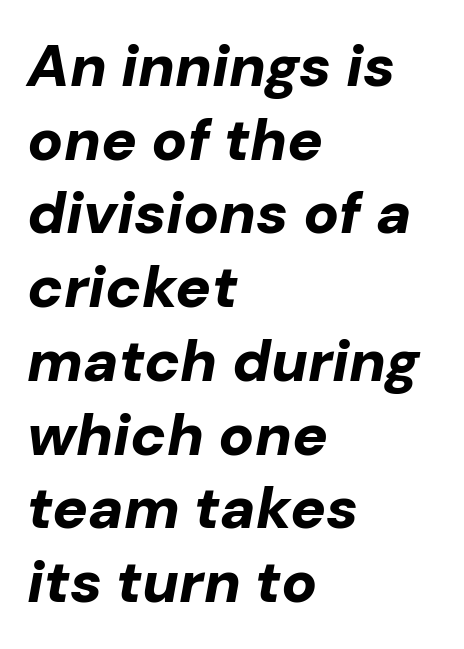
{"italic": "yes", "lean": "right", "slant_degrees": 10, "bold": "yes", "weight": "bold", "width": "normal", "stroke_contrast": "low", "x_height": "medium", "monospaced": "no", "underline": "no", "align": "left", "line_spacing": "normal", "line_spacing_ratio": 1.25, "letter_spacing": "normal", "letter_spacing_em": 0.0, "glyph_px": 59}
